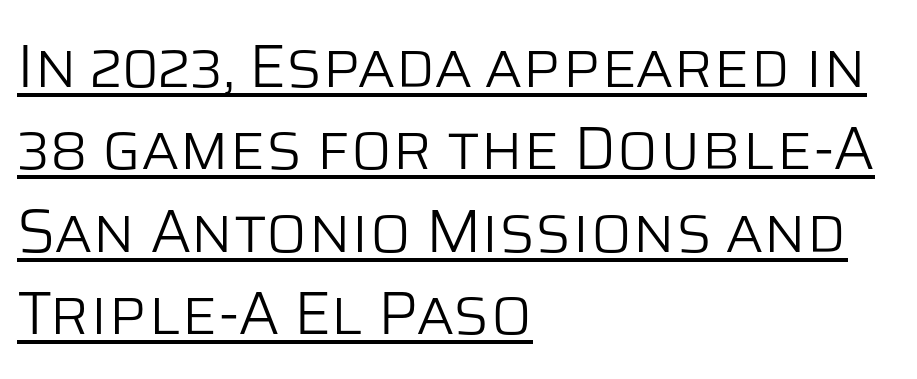
{"serif": "no", "italic": "no", "bold": "no", "weight": "light", "width": "normal", "stroke_contrast": "low", "x_height": "large", "monospaced": "no", "underline": "yes", "align": "left", "line_spacing": "normal", "line_spacing_ratio": 1.35, "letter_spacing": "normal", "letter_spacing_em": 0.0, "glyph_px": 61}
